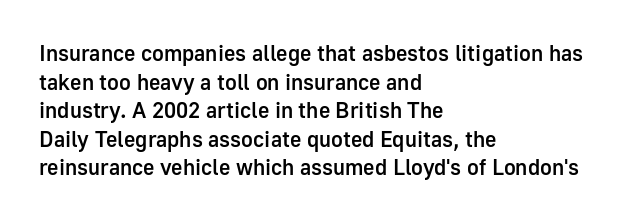
Q: Is the text bold? A: Semi-bold.
Q: Is the text italic (slanted)? A: No, it is upright.
Q: Is the text underlined? A: No.
Q: How is the paragraph aligned? A: Left-aligned.
Q: Is the spacing between letters normal or unusually wide? A: Normal.
Q: Is the spacing between lines tight, normal or loose? A: Normal.
